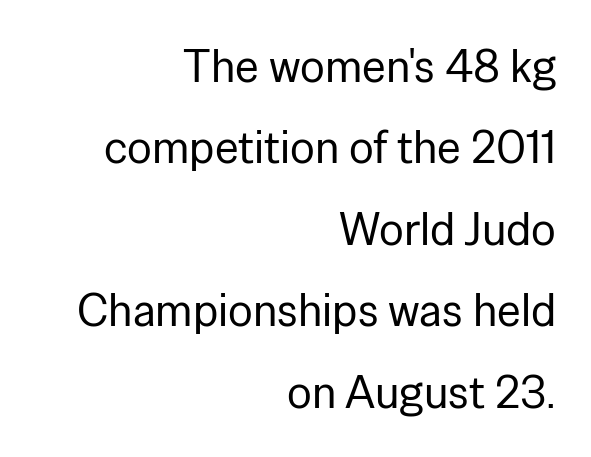
The image shows 46 px regular-weight sans-serif type, upright; set right-aligned, line spacing 1.77x, normal letter spacing, not underlined; low stroke contrast and a medium x-height.
